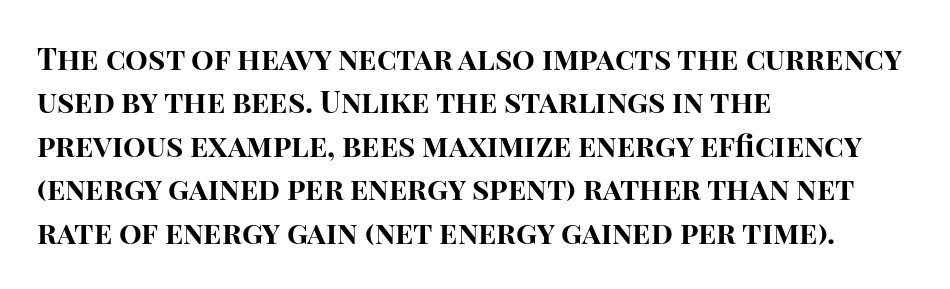
{"serif": "no", "italic": "no", "bold": "yes", "weight": "bold", "width": "normal", "stroke_contrast": "high", "x_height": "large", "monospaced": "no", "underline": "no", "align": "left", "line_spacing": "normal", "line_spacing_ratio": 1.45, "letter_spacing": "normal", "letter_spacing_em": 0.0, "glyph_px": 30}
